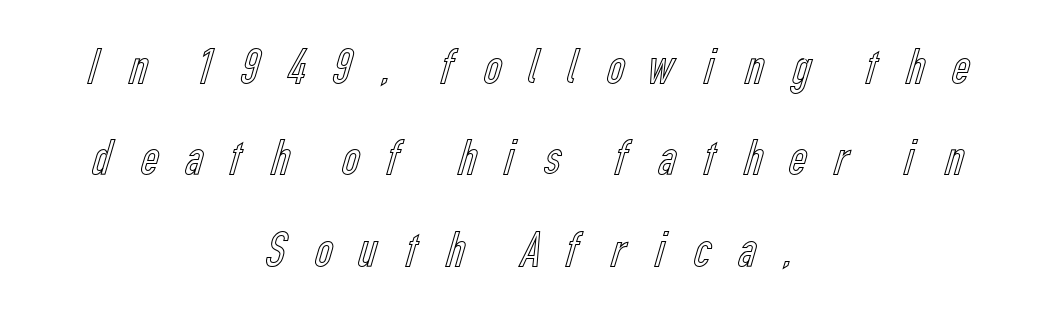
This rendering uses center alignment, leaving both contours irregular but symmetric. The rendering inserts visible extra space after every character. Looks like regular typesetting: each glyph gets only the width it needs.
